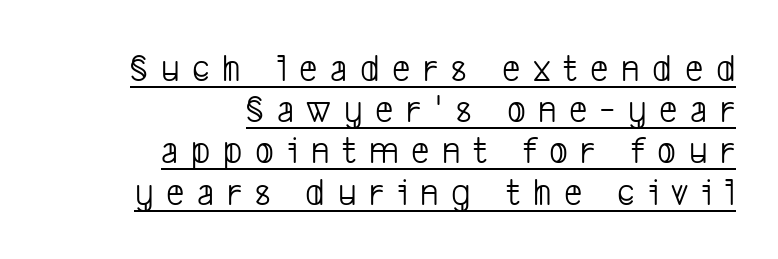
Proportional: the letters do not fall into vertical columns. Each line ends at the same right margin while the left side varies. Horizontal bands of white between lines are thin slivers. The characters are drawn with everyday or finer stroke widths. The words here are underlined.
